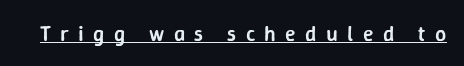
The image shows 22 px text type, upright; set unusually wide letter spacing (+0.42 em), underlined.
